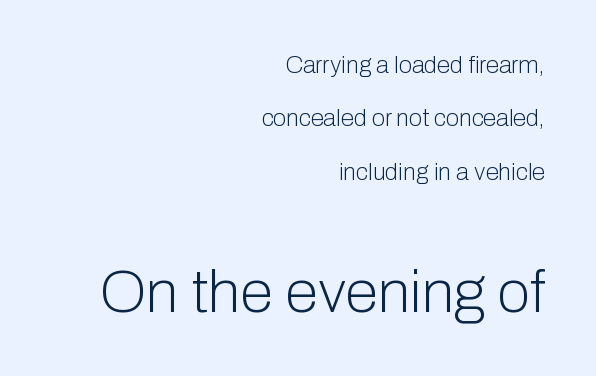
The image shows 60 px light sans-serif type, upright; set right-aligned, loose line spacing (2.22x), normal letter spacing, not underlined; the second (bottom) block is 2.5x larger; low stroke contrast and a medium x-height.
